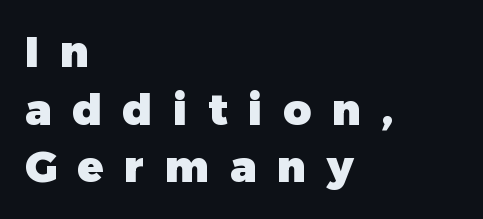
The image shows 43 px heavy sans-serif type, upright; set left-aligned, normal line spacing (1.34x), unusually wide letter spacing (+0.48 em), not underlined; low stroke contrast and a medium x-height.
